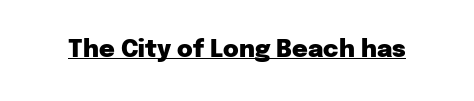
The image shows 24 px bold type, upright; set normal letter spacing, underlined.
